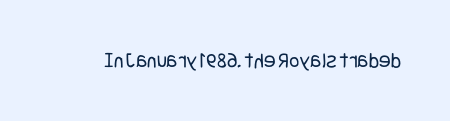
{"italic": "no", "bold": "no", "underline": "no", "letter_spacing": "normal", "letter_spacing_em": 0.0, "glyph_px": 22}
